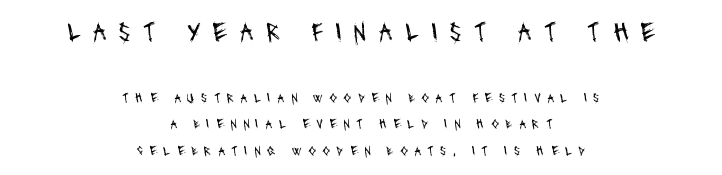
The image shows 27 px text type; set centered, line spacing 1.89x, unusually wide letter spacing (+0.45 em), not underlined; the first (top) block is 1.93x larger.
